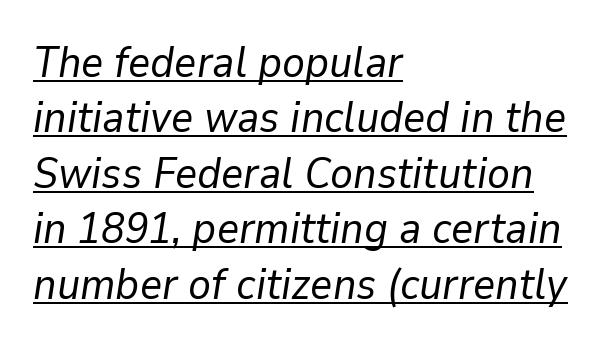
Q: Is the text bold? A: No.
Q: Is the text italic (slanted)? A: Yes, it leans right by about 9 degrees.
Q: Is the text underlined? A: Yes.
Q: How is the paragraph aligned? A: Left-aligned.
Q: Is the spacing between letters normal or unusually wide? A: Normal.
Q: Is the spacing between lines tight, normal or loose? A: Normal.
Q: Width (condensed, normal, or wide)? A: Normal.
Q: Stroke contrast? A: Low.
Q: x-height? A: Medium.
Q: Monospaced? A: No.
